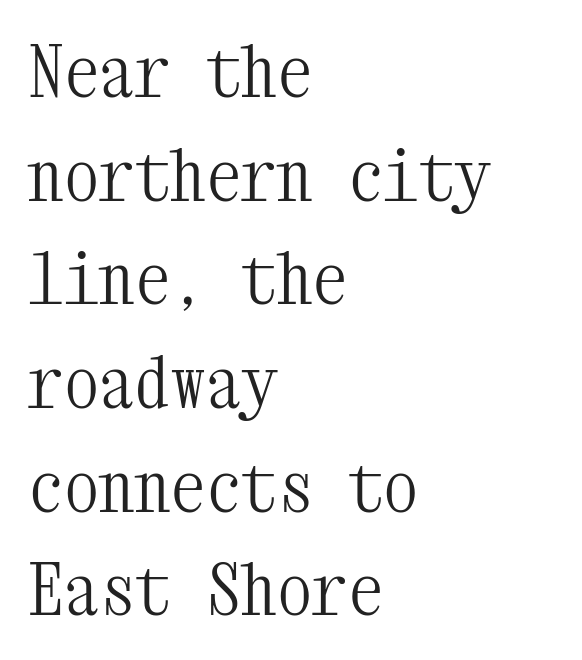
The image shows 71 px light, condensed serif type, upright, monospaced; set left-aligned, normal line spacing (1.46x), normal letter spacing, not underlined; medium stroke contrast and a medium x-height.
